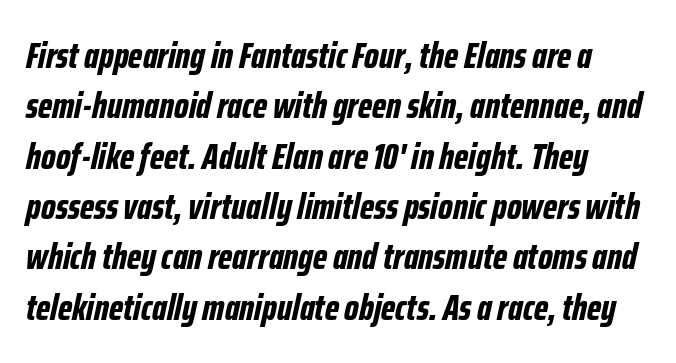
Emphasis-style slanted type is in use. Beneath every word, the page is bare. Do the characters align in a grid? No, the font is proportional. Heft: maximum for text — a bold. Spacing between characters is what you'd get straight out of the box.
